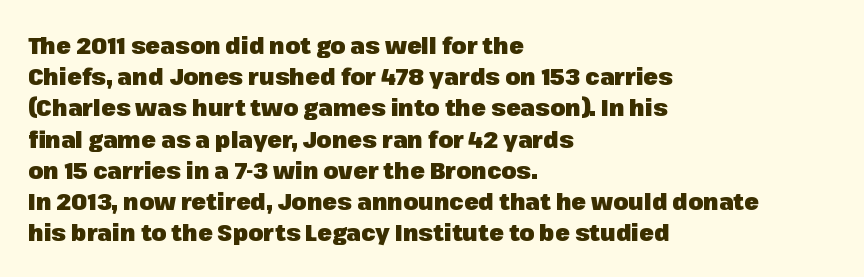
Every letter is thick-stroked: bold, no question. Line starts are locked; line ends wander. What's the leading like? Ordinary, nothing unusual. Glance below the letters and you will spot only blank space.
